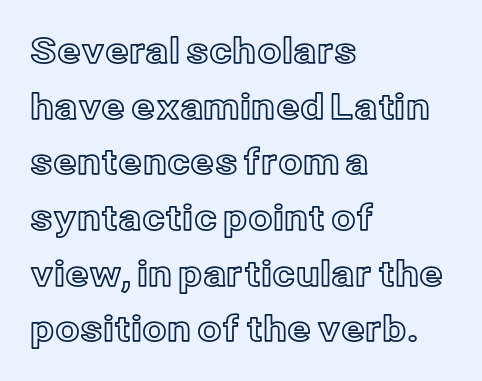
{"italic": "no", "width": "normal", "x_height": "medium", "monospaced": "no", "underline": "no", "align": "left", "line_spacing": "normal", "line_spacing_ratio": 1.59, "letter_spacing": "normal", "letter_spacing_em": 0.0, "glyph_px": 35}
